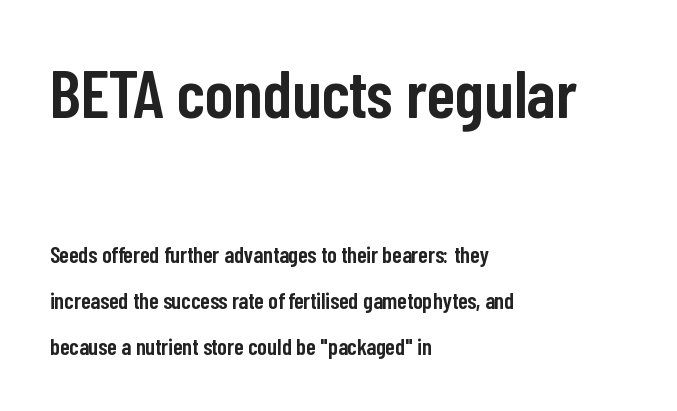
Vertically, the passage feels expansive, rows floating well apart. In terms of weight, the rendering is demibold, just under bold. The horizontal fit of the characters is conventional and even. Block one is the big one; block two sits smaller underneath.
